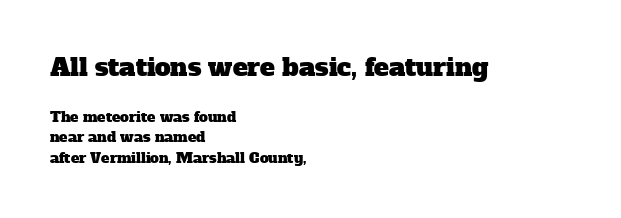
{"underline": "no", "align": "left", "line_spacing": "normal", "line_spacing_ratio": 1.47, "letter_spacing": "normal", "letter_spacing_em": 0.0, "larger_block": "first", "size_ratio": 1.79, "glyph_px": 25}
